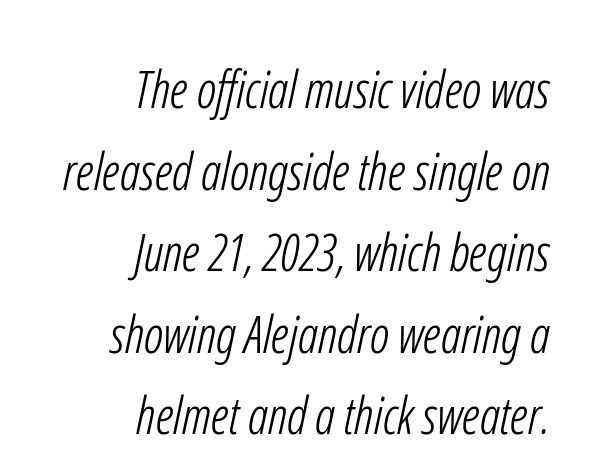
{"serif": "no", "bold": "no", "weight": "light", "width": "condensed", "stroke_contrast": "low", "x_height": "medium", "monospaced": "no", "underline": "no", "align": "right", "line_spacing": "normal", "line_spacing_ratio": 1.6, "letter_spacing": "normal", "letter_spacing_em": 0.0, "glyph_px": 51}
